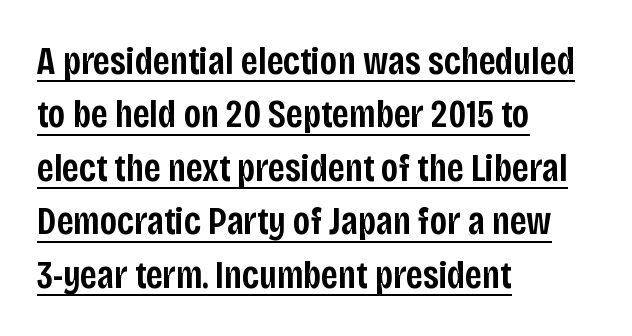
{"serif": "no", "italic": "no", "bold": "semi", "weight": "semibold", "width": "condensed", "stroke_contrast": "low", "x_height": "large", "monospaced": "no", "underline": "yes", "align": "left", "line_spacing": "normal", "line_spacing_ratio": 1.37, "letter_spacing": "normal", "letter_spacing_em": 0.0, "glyph_px": 39}
